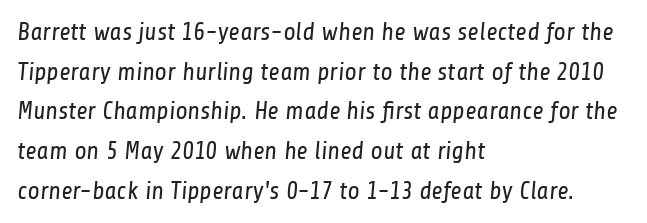
Q: Is the text bold? A: No.
Q: Is the text underlined? A: No.
Q: How is the paragraph aligned? A: Left-aligned.
Q: Is the spacing between letters normal or unusually wide? A: Normal.
Q: Is the spacing between lines tight, normal or loose? A: Normal.
